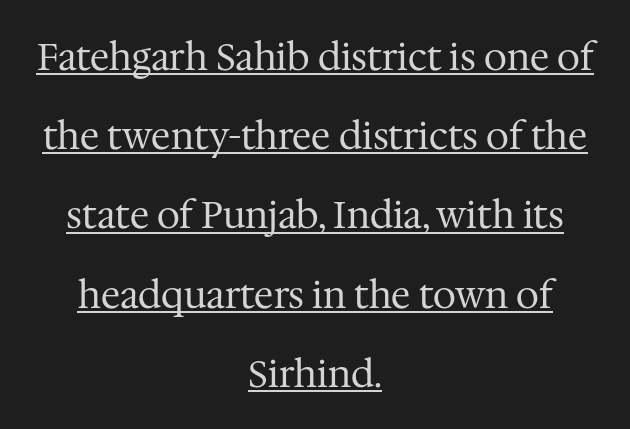
Note: serifs present on the glyphs. Horizontal alignment here is central, giving a formal, balanced look. Spacing verdict: proportional, widths tailored to each character. The passage shown is underscored from start to finish. This sample uses an upright cut, with every glyph sitting square on the baseline. No chunkiness to these letters — they're not bold.
